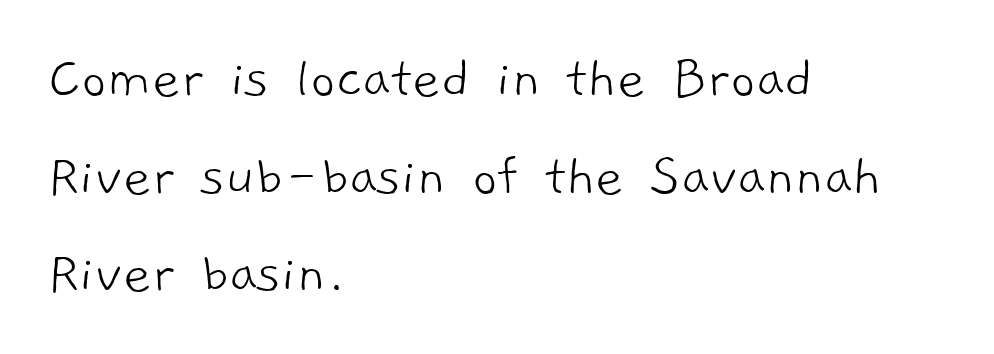
The image shows 61 px light sans-serif type; set left-aligned, normal line spacing (1.6x), normal letter spacing, not underlined; low stroke contrast and a medium x-height.
